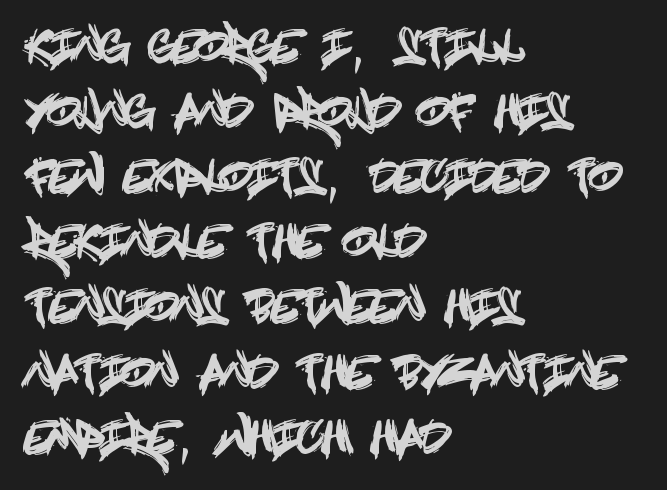
{"serif": "no", "width": "condensed", "x_height": "large", "underline": "no", "align": "left", "line_spacing": "normal", "line_spacing_ratio": 1.48, "letter_spacing": "normal", "letter_spacing_em": 0.0, "glyph_px": 44}
